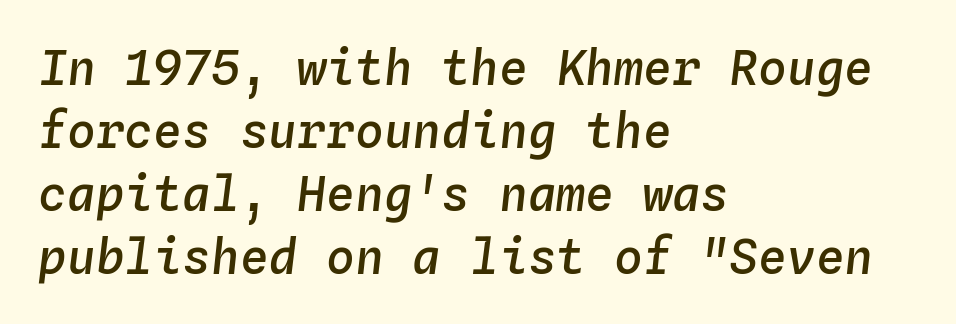
{"italic": "yes", "lean": "right", "slant_degrees": 4, "bold": "semi", "weight": "semibold", "width": "normal", "stroke_contrast": "low", "x_height": "medium", "monospaced": "yes", "underline": "no", "align": "left", "line_spacing": "normal", "line_spacing_ratio": 1.31, "letter_spacing": "normal", "letter_spacing_em": 0.0, "glyph_px": 48}
